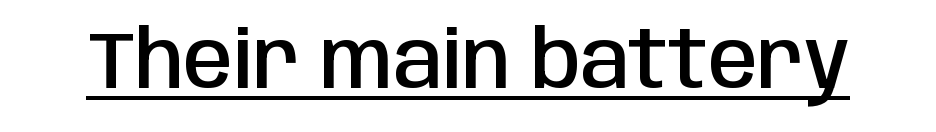
{"serif": "no", "italic": "no", "bold": "semi", "weight": "semibold", "width": "condensed", "stroke_contrast": "low", "x_height": "large", "monospaced": "no", "underline": "yes", "letter_spacing": "normal", "letter_spacing_em": 0.0, "glyph_px": 80}
